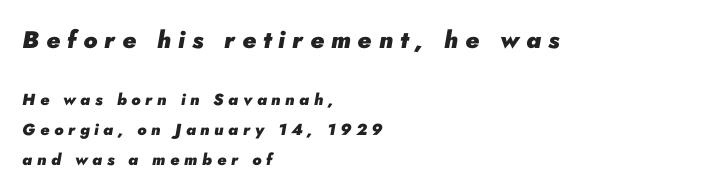
The rendering shrinks the type as you move from the upper chunk to the lower. Look at the stroke-to-counter ratio: heavy, a bold. The gap between lines stays unmarked. A typesetter would call this heavily tracked-out type. This is oblique type, the kind used for emphasis or titles. The paragraph shown leans on its left margin.
